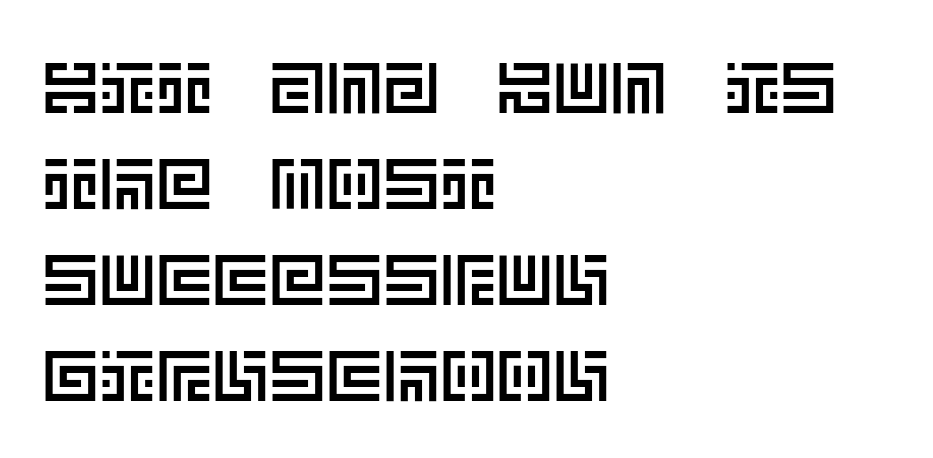
Plain, unruled lines of type. The letters stand upright; this is a roman face. Quick note: interline space is typical. Default kerning and tracking; the words read as compact shapes.
